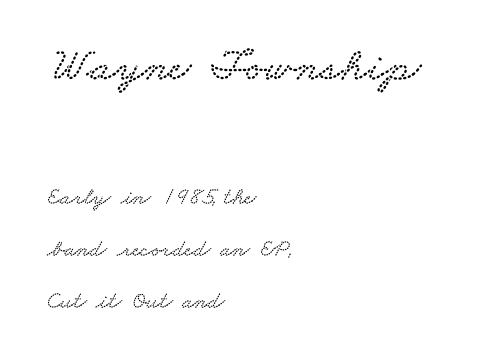
Q: Is the typeface a serif or a sans-serif typeface? A: Serif.
Q: Is the text underlined? A: No.
Q: How is the paragraph aligned? A: Left-aligned.
Q: Is the spacing between letters normal or unusually wide? A: Normal.
Q: Is the spacing between lines tight, normal or loose? A: Loose.
Q: Which block of text is set in a larger size, the first (top) or the second (bottom)? A: The first (top) one.
Q: Width (condensed, normal, or wide)? A: Wide.
Q: Stroke contrast? A: Low.
Q: x-height? A: Small.
Q: Monospaced? A: No.
